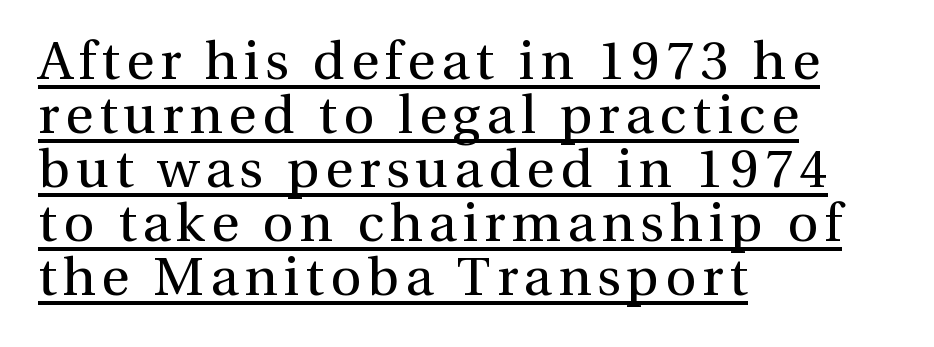
A student would call this left alignment; a typographer would say flush left, rag right. Looks like someone drew a line under every word here. The text was rendered using a seriffed face with decorative stroke endings. The letters advance in unequal steps, a hallmark of proportional type. Is there any slant? The stems are plumb.
